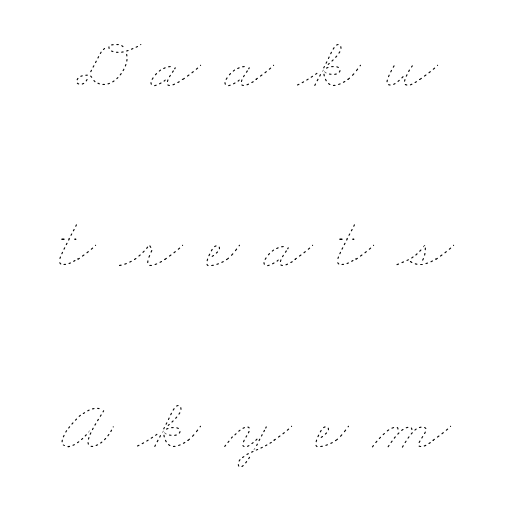
The image shows 73 px thin, wide type; set loose line spacing (2.47x), unusually wide letter spacing (+0.32 em), not underlined; low stroke contrast and a small x-height.
